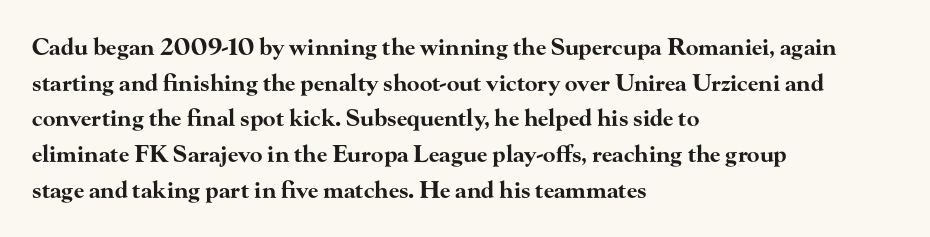
Q: Is the text bold? A: Yes.
Q: Is the text italic (slanted)? A: No, it is upright.
Q: Is the text underlined? A: No.
Q: How is the paragraph aligned? A: Left-aligned.
Q: Is the spacing between letters normal or unusually wide? A: Normal.
Q: Is the spacing between lines tight, normal or loose? A: Normal.
